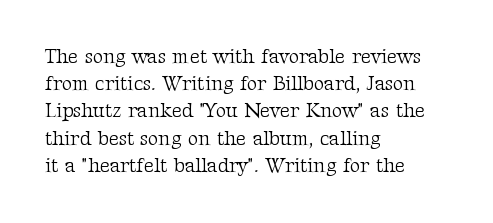
The image shows 20 px text type, upright; set left-aligned, normal line spacing (1.36x), normal letter spacing, not underlined.
